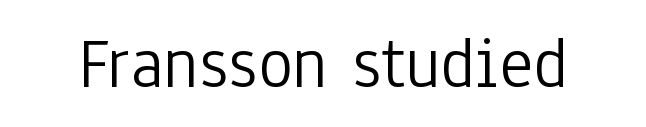
Compared with typical body copy, the letter spacing here is the same. The typography opts for an upright posture over an oblique one. Only glyphs here, with clear space below each row. The face used here is proportionally spaced, like ordinary book or web type. Weight: regular or lighter. Letterform terminals end flat and unadorned throughout the passage.
